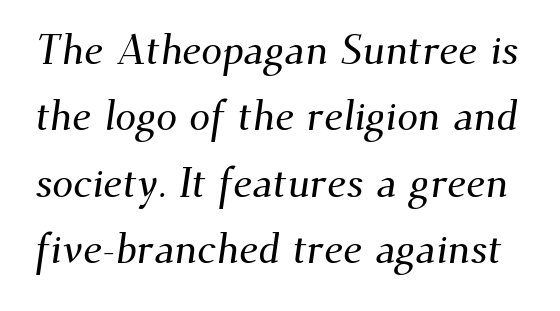
Each word holds together tightly as a unit, with standard inter-letter gaps. Line spacing here is normal. Has an underline been added? It has not. Are there feet on the stems? There are — it's a serif. A typesetter would call this proportional, since set widths differ per character.
